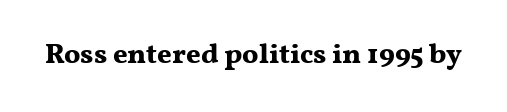
No italicization has been applied; the sample stays upright. Regarding serifs, this sample has them. How are the letters spaced? Ordinarily, with no added tracking. The letters advance in unequal steps, a hallmark of proportional type.
